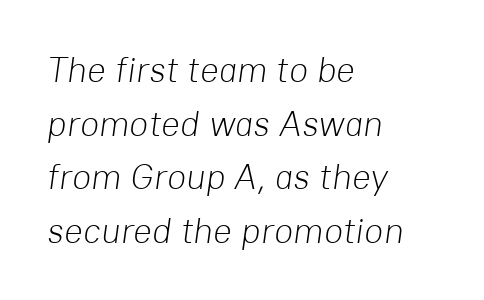
Regular leading. An italicized treatment has been applied to the whole sample. Letters rest on an invisible, unmarked baseline. This is not heavy type; no bold has been used.
